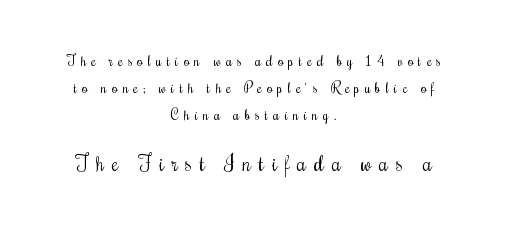
{"bold": "no", "underline": "no", "align": "center", "line_spacing": "loose", "line_spacing_ratio": 1.93, "letter_spacing": "wide", "letter_spacing_em": 0.37, "larger_block": "second", "size_ratio": 1.5, "glyph_px": 21}
